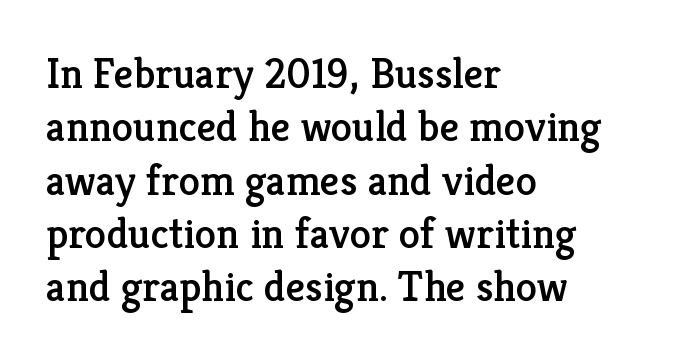
{"serif": "yes", "italic": "no", "width": "normal", "stroke_contrast": "low", "x_height": "medium", "monospaced": "no", "underline": "no", "align": "left", "line_spacing_ratio": 1.24, "letter_spacing": "normal", "letter_spacing_em": 0.0, "glyph_px": 43}
